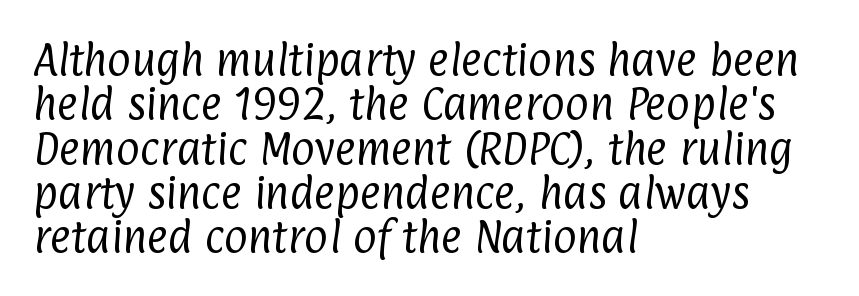
The image shows 36 px regular-weight, condensed sans-serif type; set left-aligned, line spacing 1.23x, normal letter spacing, not underlined; low stroke contrast and a medium x-height.
